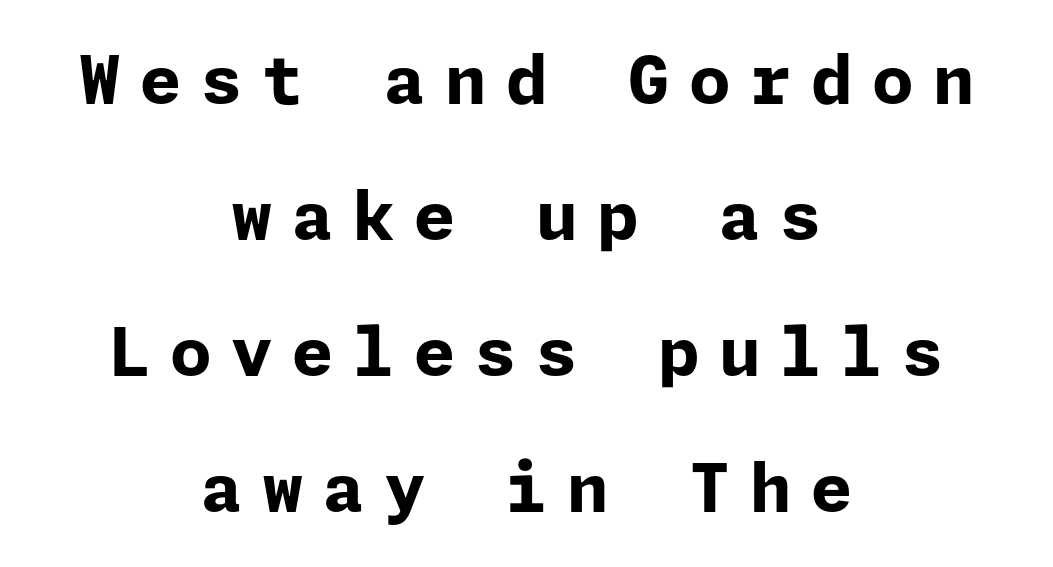
Q: Is the text bold? A: Yes.
Q: Is the text italic (slanted)? A: No, it is upright.
Q: Is the typeface a serif or a sans-serif typeface? A: Sans-serif.
Q: Is the text underlined? A: No.
Q: How is the paragraph aligned? A: Centered.
Q: Is the spacing between letters normal or unusually wide? A: Unusually wide.
Q: Is the spacing between lines tight, normal or loose? A: Loose.
Q: Width (condensed, normal, or wide)? A: Normal.
Q: Stroke contrast? A: Low.
Q: x-height? A: Medium.
